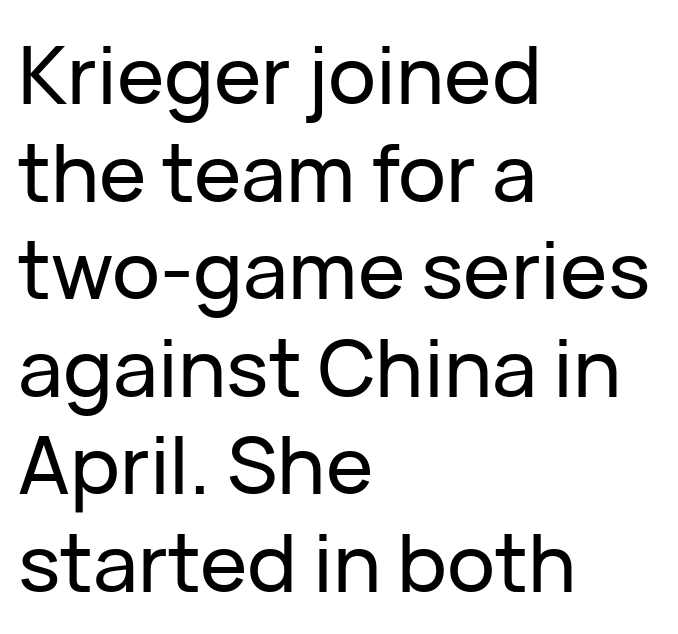
{"serif": "no", "italic": "no", "width": "normal", "stroke_contrast": "low", "x_height": "medium", "monospaced": "no", "underline": "no", "align": "left", "line_spacing_ratio": 1.22, "letter_spacing": "normal", "letter_spacing_em": 0.0, "glyph_px": 80}
